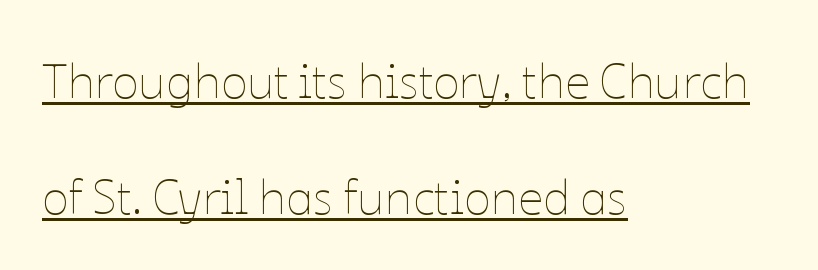
Q: Is the text bold? A: No.
Q: Is the text italic (slanted)? A: No, it is upright.
Q: Is the text underlined? A: Yes.
Q: How is the paragraph aligned? A: Left-aligned.
Q: Is the spacing between letters normal or unusually wide? A: Normal.
Q: Is the spacing between lines tight, normal or loose? A: Loose.
Q: Width (condensed, normal, or wide)? A: Normal.
Q: Stroke contrast? A: Low.
Q: x-height? A: Medium.
Q: Monospaced? A: No.
